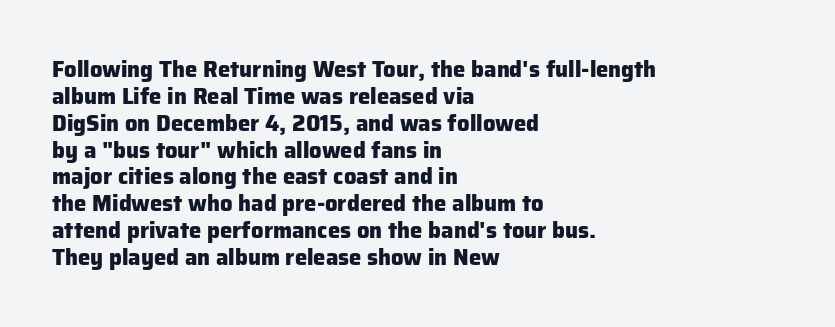
Q: Is the text bold? A: Yes.
Q: Is the text italic (slanted)? A: No, it is upright.
Q: Is the text underlined? A: No.
Q: How is the paragraph aligned? A: Left-aligned.
Q: Is the spacing between letters normal or unusually wide? A: Normal.
